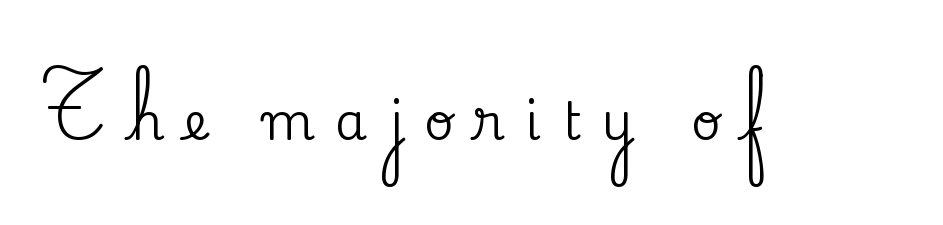
Q: Is the text italic (slanted)? A: No, it is upright.
Q: Is the typeface a serif or a sans-serif typeface? A: Serif.
Q: Is the text underlined? A: No.
Q: Is the spacing between letters normal or unusually wide? A: Unusually wide.
Q: Width (condensed, normal, or wide)? A: Normal.
Q: Stroke contrast? A: Medium.
Q: x-height? A: Small.
Q: Monospaced? A: No.
